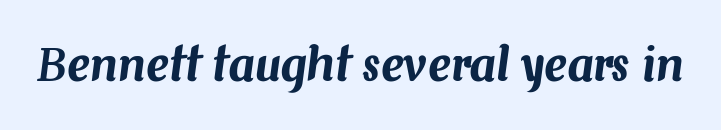
{"italic": "yes", "lean": "right", "slant_degrees": 7, "width": "normal", "stroke_contrast": "medium", "x_height": "medium", "monospaced": "no", "underline": "no", "letter_spacing": "normal", "letter_spacing_em": 0.0, "glyph_px": 45}
